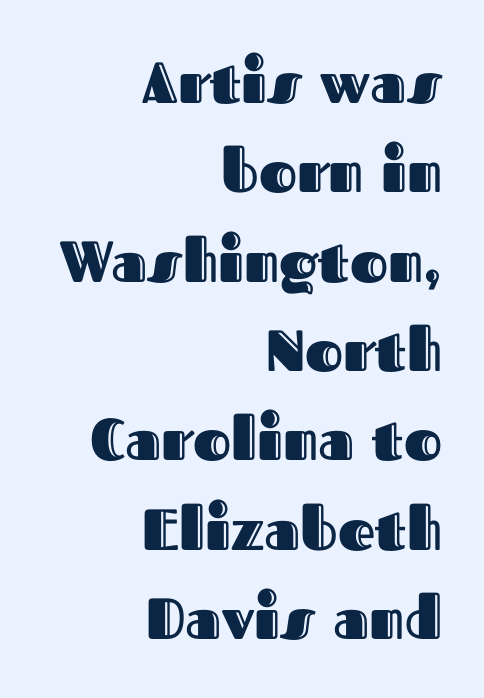
The designer left line spacing at the default. Letter spacing: default. Where is the straight margin? On the right. The face used here is proportionally spaced, like ordinary book or web type.
